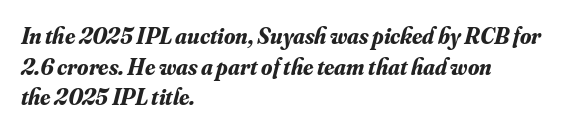
Each line starts at the same left margin while the right side varies. Between one letter and the next there's only the usual sliver of space. Typesetter's note: full bold, strokes at maximum text heaviness. A bare baseline throughout the passage. The glyphs look as if they've been sheared to an angle.
